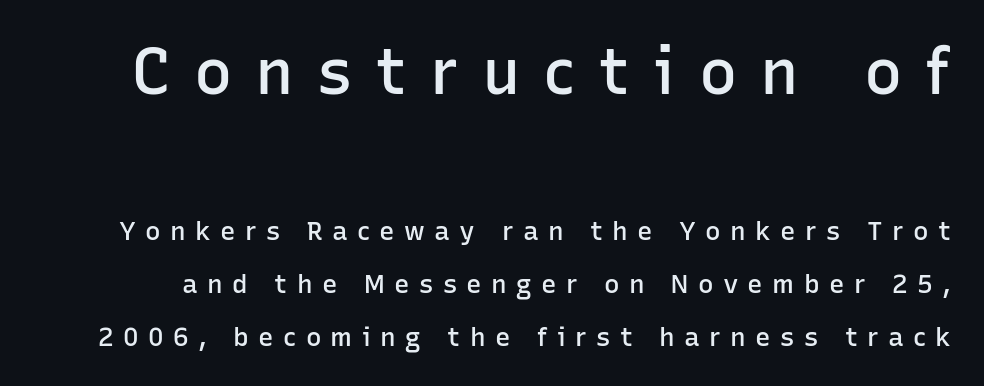
{"serif": "no", "italic": "no", "bold": "semi", "weight": "semibold", "width": "normal", "stroke_contrast": "low", "x_height": "medium", "monospaced": "no", "underline": "no", "line_spacing": "loose", "line_spacing_ratio": 2.04, "letter_spacing": "wide", "letter_spacing_em": 0.36, "larger_block": "first", "size_ratio": 2.46, "glyph_px": 64}
